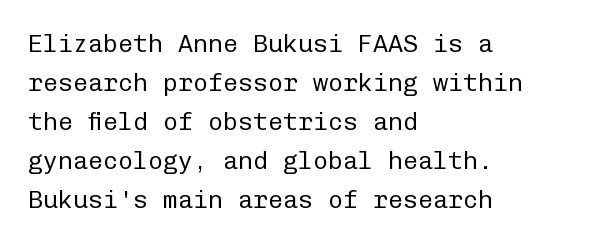
The space between consecutive lines is moderate. In terms of letterspacing, this is plain default setting. This rendering features lettering with no underline. Is the stroke heavy? The answer is a plain regular-or-lighter.
